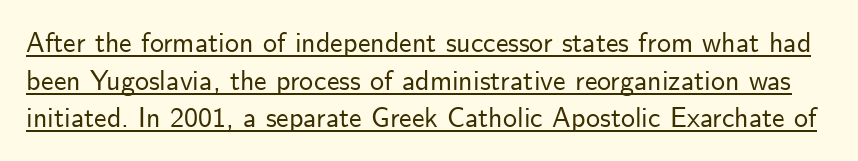
Is there any slant? The stems are plumb. The face used here is proportionally spaced, like ordinary book or web type. Quick note: interline space is typical. This sample carries an underscore along the baseline area. The typeface chosen for these lines omits serifs.
